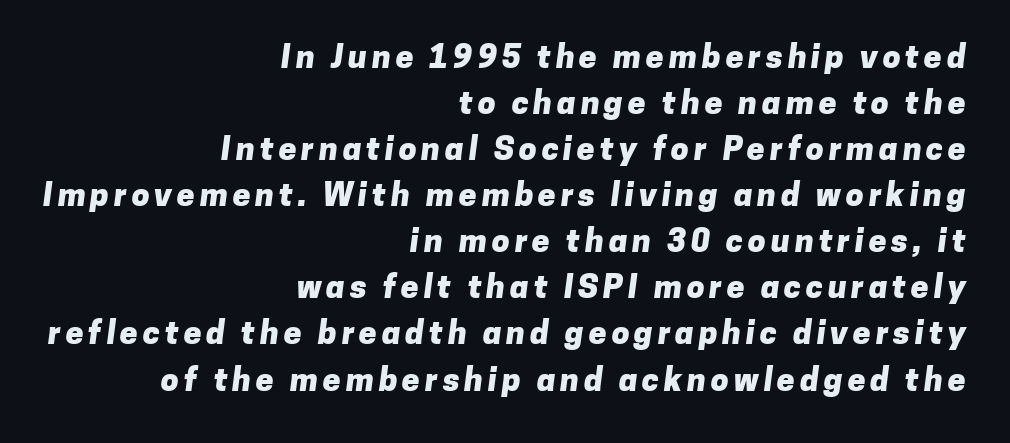
The image shows 32 px heavy sans-serif type; set right-aligned, normal line spacing (1.44x), not underlined; low stroke contrast and a medium x-height.
